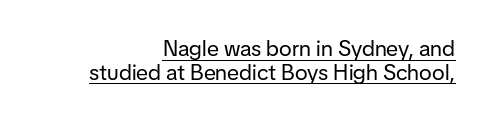
Q: Is the text bold? A: No.
Q: Is the text italic (slanted)? A: No, it is upright.
Q: Is the text underlined? A: Yes.
Q: How is the paragraph aligned? A: Right-aligned.
Q: Is the spacing between letters normal or unusually wide? A: Normal.
Q: Is the spacing between lines tight, normal or loose? A: Tight.
